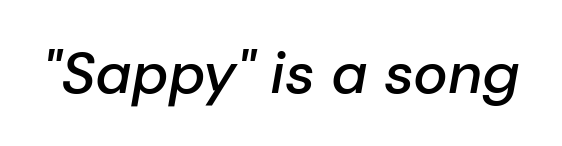
{"italic": "yes", "lean": "right", "slant_degrees": 10, "bold": "semi", "weight": "semibold", "width": "normal", "stroke_contrast": "low", "x_height": "medium", "monospaced": "no", "underline": "no", "letter_spacing": "normal", "letter_spacing_em": 0.0, "glyph_px": 58}
